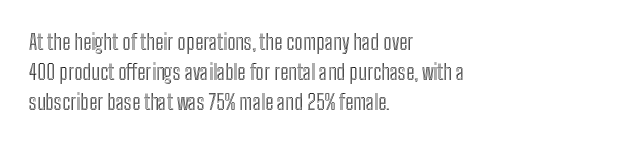
Q: Is the text italic (slanted)? A: No, it is upright.
Q: Is the text underlined? A: No.
Q: How is the paragraph aligned? A: Left-aligned.
Q: Is the spacing between letters normal or unusually wide? A: Normal.
Q: Is the spacing between lines tight, normal or loose? A: Normal.
